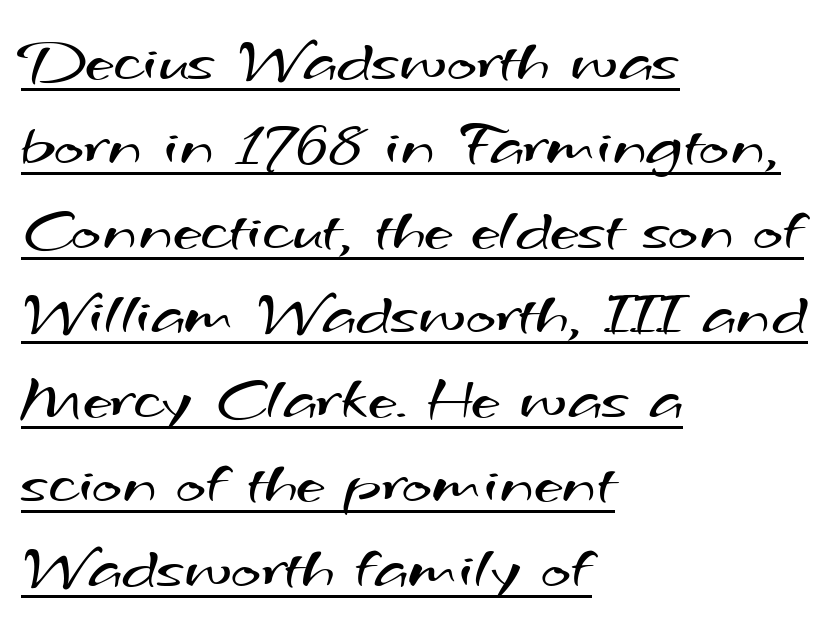
Horizontally, the lines are justified to the leading edge only. Is the letter spacing exaggerated? No — it looks like the ordinary default. The typesetting does not lean heavy: it is not bold. The leading is moderate, giving the passage an even texture.
